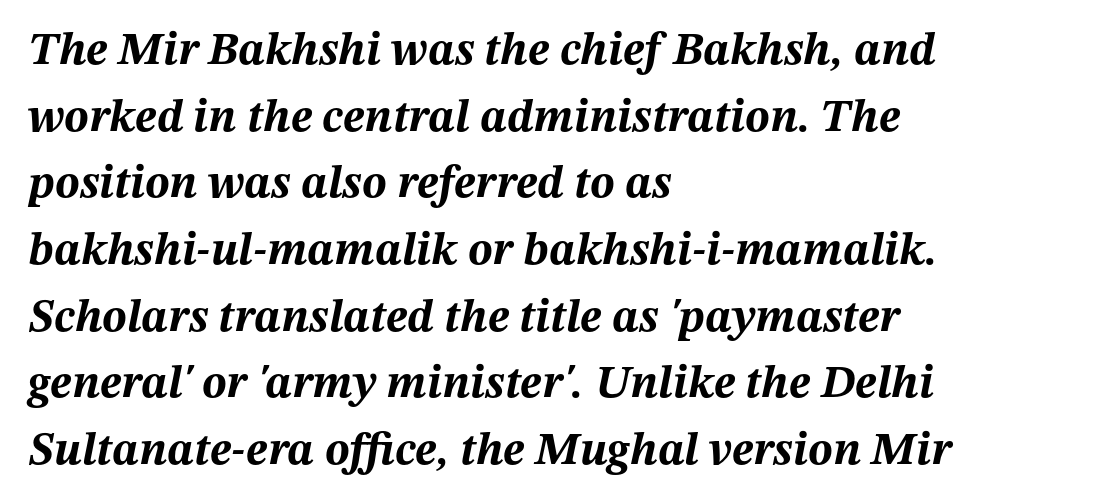
Q: Is the text bold? A: Yes.
Q: Is the text italic (slanted)? A: Yes, it leans right by about 12 degrees.
Q: Is the text underlined? A: No.
Q: How is the paragraph aligned? A: Left-aligned.
Q: Is the spacing between letters normal or unusually wide? A: Normal.
Q: Is the spacing between lines tight, normal or loose? A: Normal.
Q: Width (condensed, normal, or wide)? A: Normal.
Q: Stroke contrast? A: Medium.
Q: x-height? A: Medium.
Q: Monospaced? A: No.
